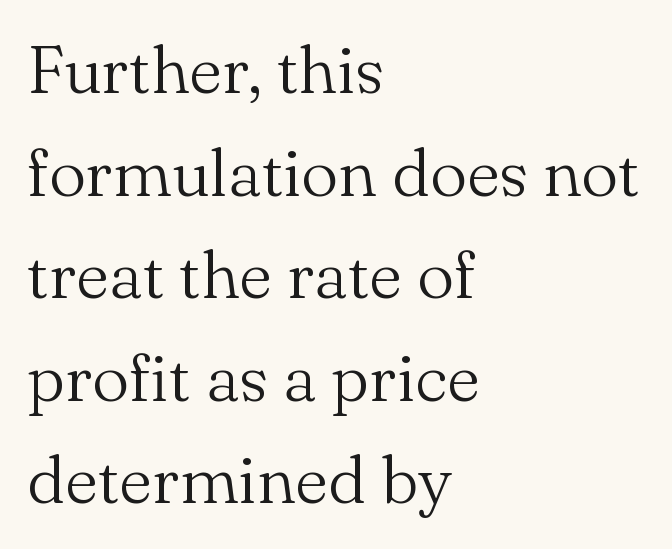
Q: Is the text bold? A: No.
Q: Is the text italic (slanted)? A: No, it is upright.
Q: Is the typeface a serif or a sans-serif typeface? A: Serif.
Q: Is the text underlined? A: No.
Q: How is the paragraph aligned? A: Left-aligned.
Q: Is the spacing between letters normal or unusually wide? A: Normal.
Q: Is the spacing between lines tight, normal or loose? A: Normal.
Q: Width (condensed, normal, or wide)? A: Normal.
Q: Stroke contrast? A: Medium.
Q: x-height? A: Small.
Q: Monospaced? A: No.
